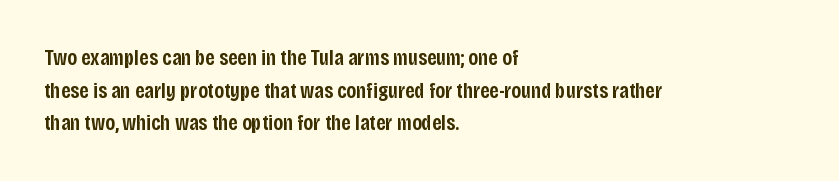
Short and long lines alike share a common starting point at left. Quick note: not italic, upright. In terms of leading, this rendering sits right in the middle. The gap between lines stays unmarked.
